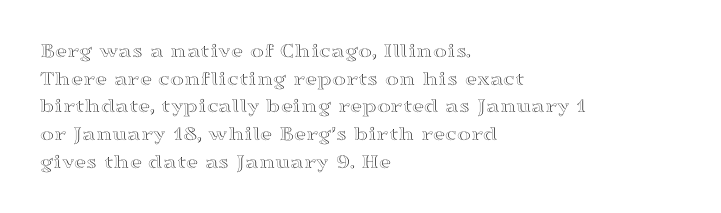
The image shows 21 px text type, upright; set left-aligned, normal line spacing (1.32x), normal letter spacing, not underlined.
